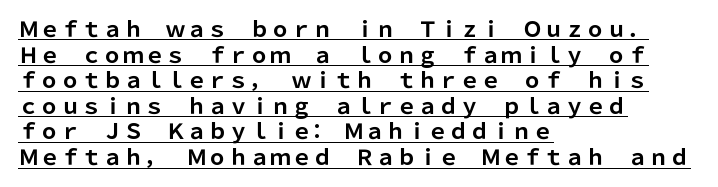
Caption: bold face, heavy strokes. Tracking here is standard; glyphs follow each other at the usual distance. The letters stand straight up with perfectly vertical stems. Caption: lettering with a line underneath. Casual observation: everything's shoved over to the left.
